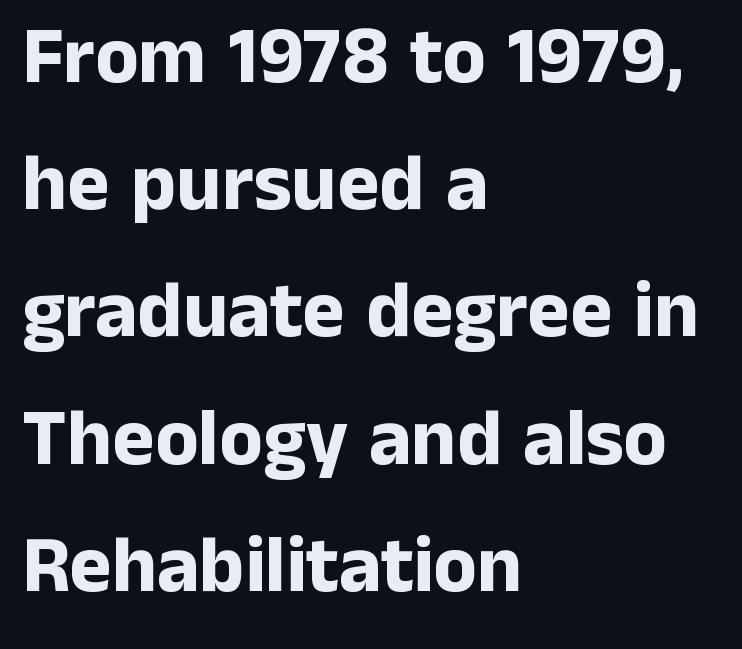
Every character sits straight up, as roman type does. Notice how the passage keeps a crisp vertical edge on the left only. A typesetter would call this proportional, since set widths differ per character. The letters are bold, with thick, heavy strokes. Rule under the text: the space is simply empty.
